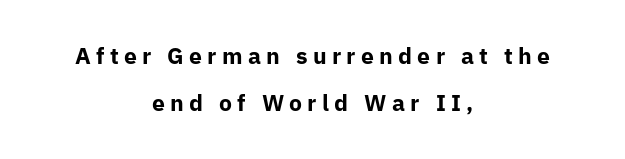
The letters stand straight up with perfectly vertical stems. Nobody drew a line under any word here. Where is the straight margin? There isn't one; the lines are centered. Letter spacing: wide.
